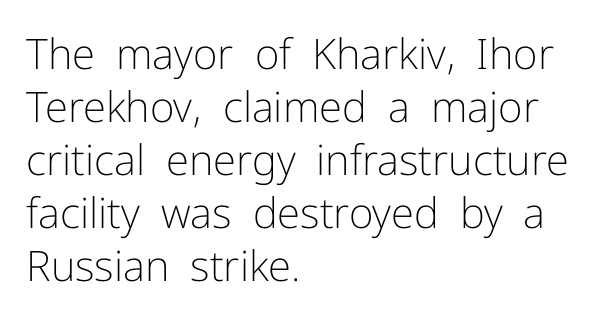
{"serif": "no", "italic": "no", "bold": "no", "weight": "light", "width": "normal", "stroke_contrast": "low", "x_height": "medium", "monospaced": "no", "underline": "no", "align": "left", "line_spacing": "normal", "line_spacing_ratio": 1.26, "letter_spacing": "normal", "letter_spacing_em": 0.0, "glyph_px": 42}
